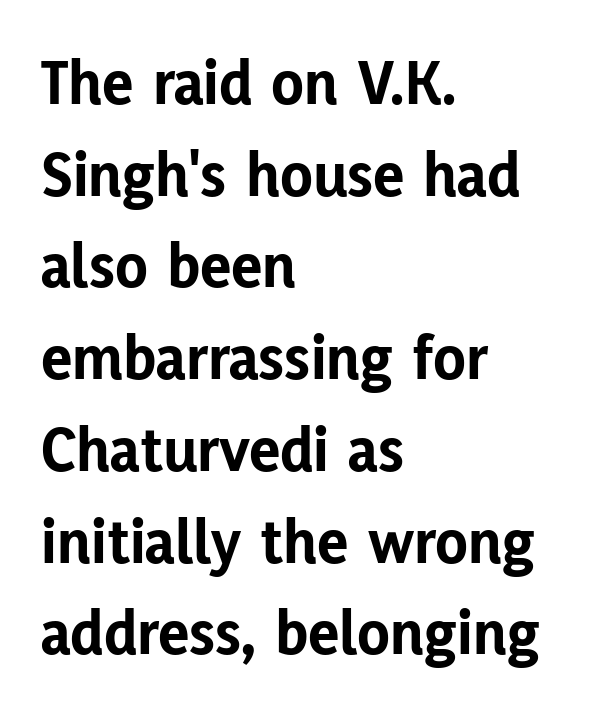
Here the designer chose a conventional face with non-uniform glyph widths. Do the letters lean? They stand straight. Lines of text with bare space underneath. The lines in this sample share a left origin and differ only in where they stop. Baseline-to-baseline distance is the conventional proportion of letter height. The strokes are fattened all the way to bold.
